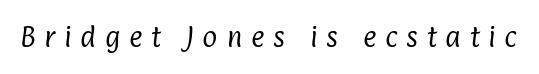
{"bold": "no", "underline": "no", "letter_spacing": "wide", "letter_spacing_em": 0.38, "glyph_px": 23}
